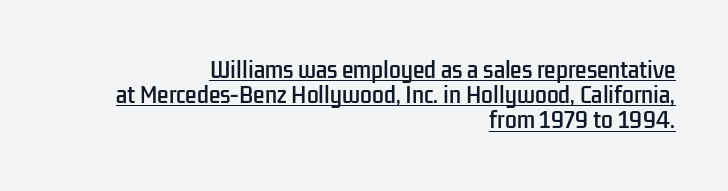
The image shows 21 px text type, upright; set right-aligned, line spacing 1.2x, normal letter spacing, underlined.
